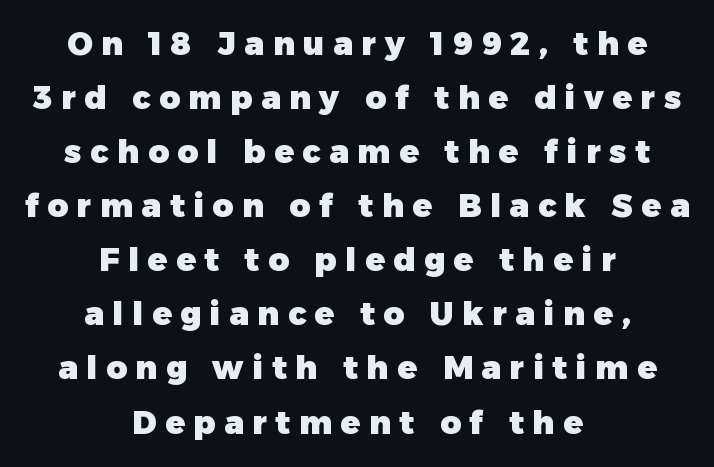
Every character sits straight up, as roman type does. This sample has the flowing, uneven cadence of proportional lettering. The designer left line spacing at the default. In CSS terms this would be text-align: center. Compared with typical body copy, the letter spacing here is much looser.
